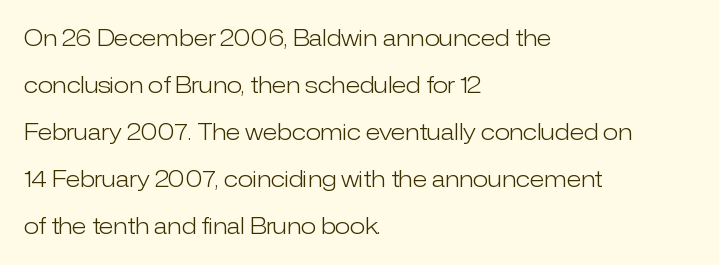
The image shows 22 px text type, upright; set left-aligned, loose line spacing (2.14x), normal letter spacing, not underlined.
